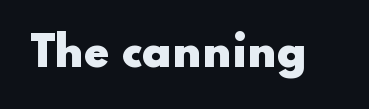
The passage shown has conventional tracking throughout. The glyphs are unaccompanied by any horizontal stroke below them. Every letter is thick-stroked: bold, no question. Type style note: lacks serifs.
